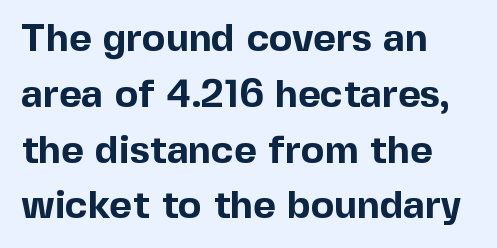
Q: Is the text bold? A: Yes.
Q: Is the text italic (slanted)? A: No, it is upright.
Q: Is the typeface a serif or a sans-serif typeface? A: Sans-serif.
Q: Is the text underlined? A: No.
Q: How is the paragraph aligned? A: Left-aligned.
Q: Is the spacing between letters normal or unusually wide? A: Normal.
Q: Is the spacing between lines tight, normal or loose? A: Normal.
Q: Width (condensed, normal, or wide)? A: Normal.
Q: x-height? A: Medium.
Q: Monospaced? A: No.
